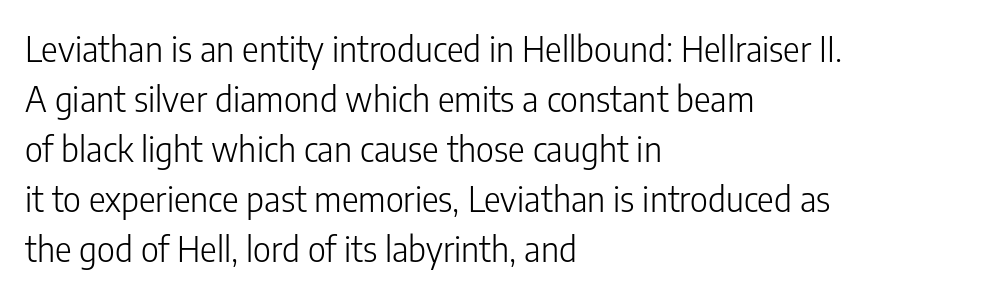
The lettering stays uniformly vertical, giving the passage a roman look. Think of a printed novel: that variable character pitch is what you see here. The typesetting does not lean heavy: it is not bold. A student would call this left alignment; a typographer would say flush left, rag right. The glyphs in this specimen are sans serif. The leading is moderate, giving the passage an even texture.
